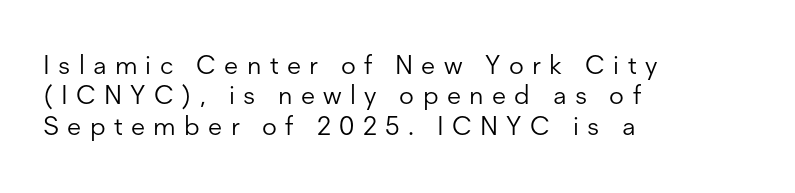
The image shows 26 px text type, upright; set left-aligned, line spacing 1.17x, unusually wide letter spacing (+0.32 em), not underlined.
